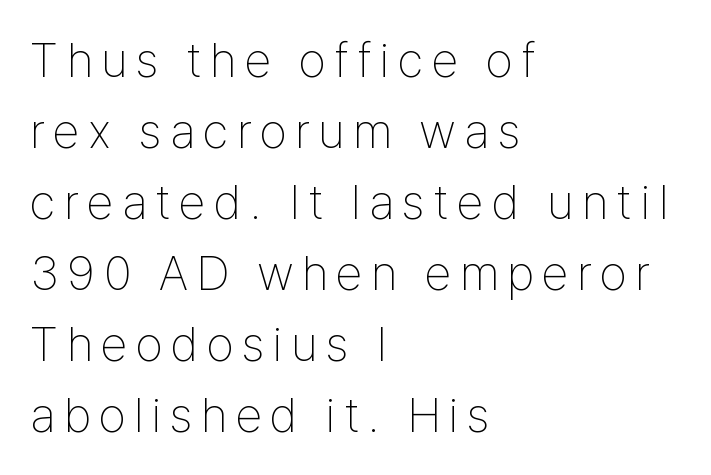
{"serif": "no", "italic": "no", "bold": "no", "weight": "thin", "width": "condensed", "stroke_contrast": "low", "x_height": "medium", "monospaced": "no", "underline": "no", "align": "left", "line_spacing": "normal", "line_spacing_ratio": 1.45, "glyph_px": 49}
